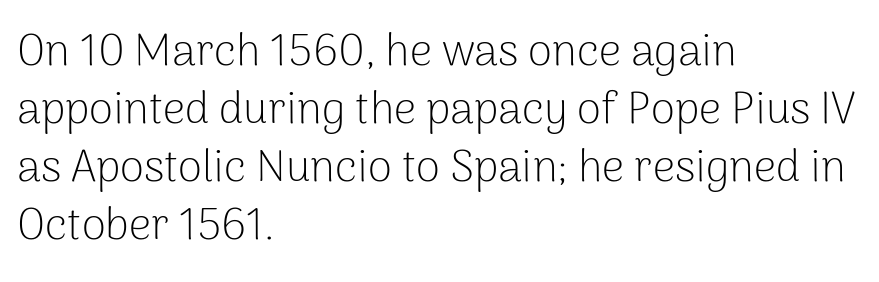
Proportional: the letters do not fall into vertical columns. The leading is moderate, giving the passage an even texture. Is the stroke heavy? The answer is a plain regular-or-lighter. The type is set solid horizontally, with unmodified tracking. Type without underlining.
